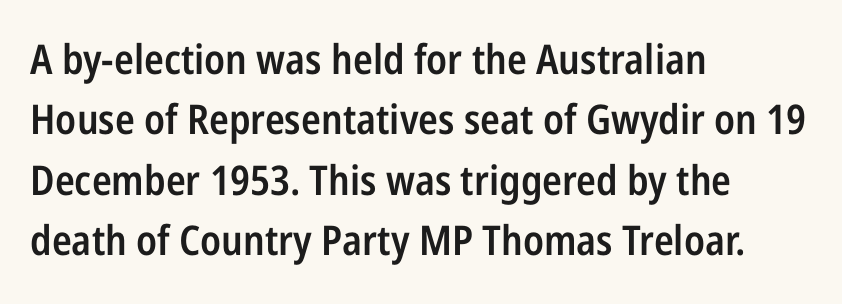
The image shows 41 px semibold, condensed sans-serif type, upright; set left-aligned, normal line spacing (1.47x), normal letter spacing, not underlined; low stroke contrast and a medium x-height.
